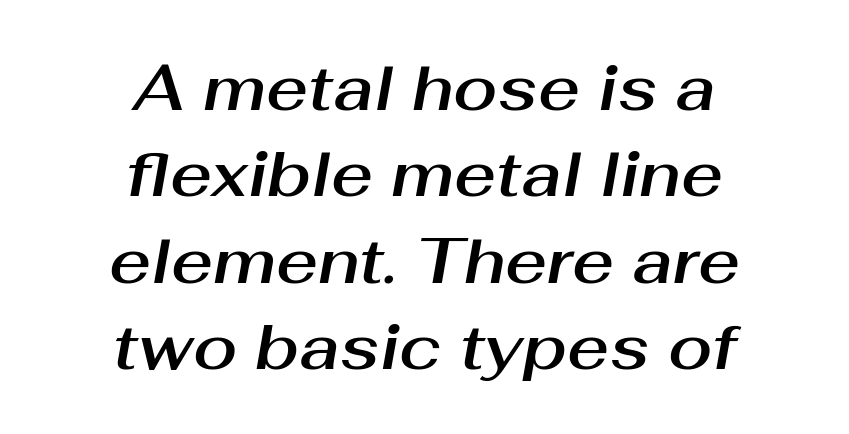
{"italic": "yes", "lean": "right", "slant_degrees": 10, "width": "normal", "stroke_contrast": "medium", "x_height": "medium", "monospaced": "no", "underline": "no", "align": "center", "line_spacing": "normal", "line_spacing_ratio": 1.35, "letter_spacing": "normal", "letter_spacing_em": 0.0, "glyph_px": 64}
